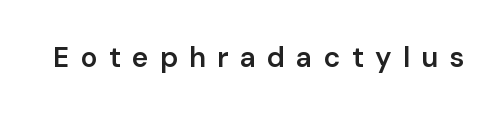
{"serif": "no", "italic": "no", "bold": "semi", "weight": "semibold", "width": "normal", "stroke_contrast": "low", "x_height": "medium", "monospaced": "no", "underline": "no", "letter_spacing": "wide", "letter_spacing_em": 0.4, "glyph_px": 28}
